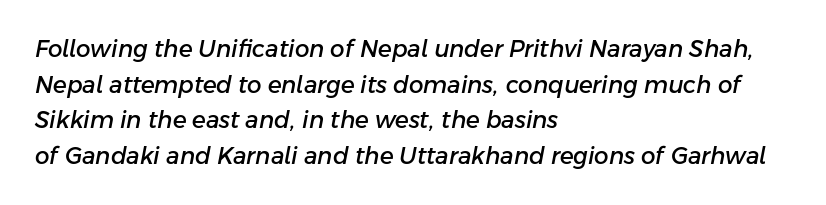
Q: Is the text italic (slanted)? A: Yes, it leans right by about 11 degrees.
Q: Is the text underlined? A: No.
Q: How is the paragraph aligned? A: Left-aligned.
Q: Is the spacing between letters normal or unusually wide? A: Normal.
Q: Is the spacing between lines tight, normal or loose? A: Normal.
